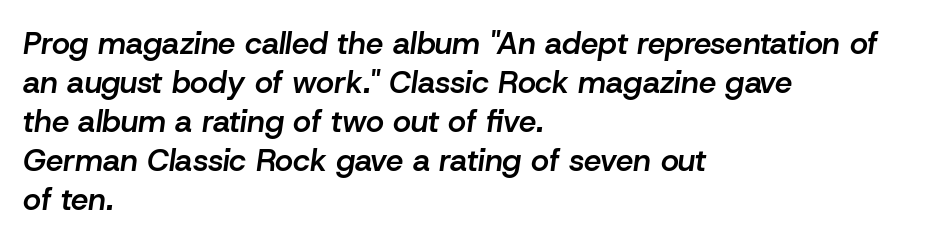
The image shows 31 px semibold type, italic (leaning right); set left-aligned, normal line spacing (1.26x), normal letter spacing, not underlined; low stroke contrast and a medium x-height.
